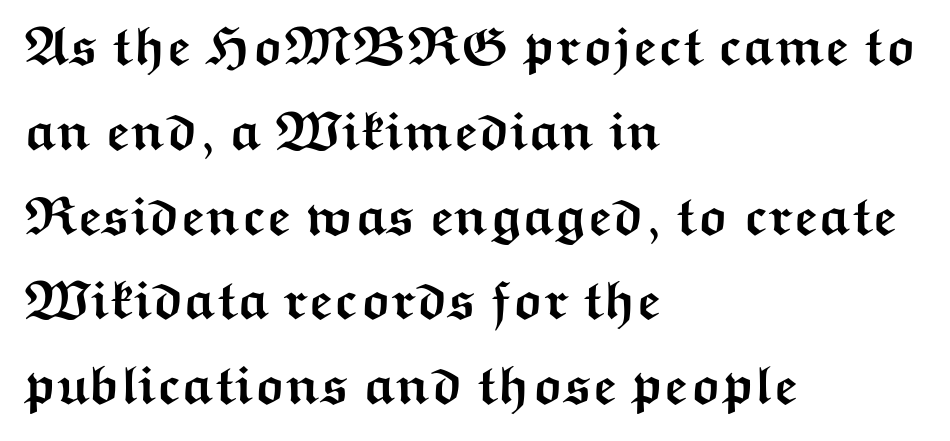
Leading matches the norm, producing a regular column. The face used here is proportionally spaced, like ordinary book or web type. The gap between lines stays unmarked. Look at the bottom of the vertical strokes: they stop flat, with no serifs.
